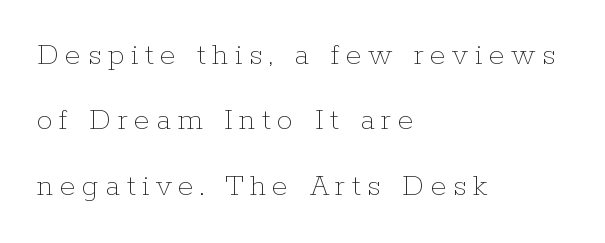
The zone under the glyphs is completely vacant. This sample has the flowing, uneven cadence of proportional lettering. Every row of glyphs begins at an identical x-position on the left. Upright lettering throughout. Loosely led — the rows are spread out. Tracking here is generous; glyphs stand well apart from one another.
